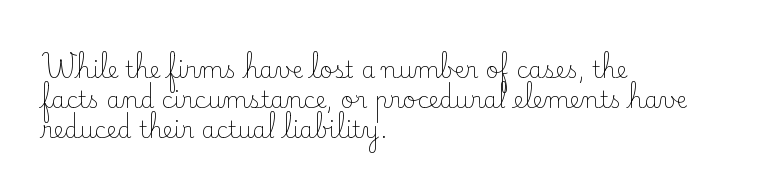
The lines are quadded left. The font sits on the lighter half of the weight spectrum, regular included. Tracking here is standard; glyphs follow each other at the usual distance. Italic? Not at all — the glyphs are vertical. Rule under the text: the space is simply empty.
